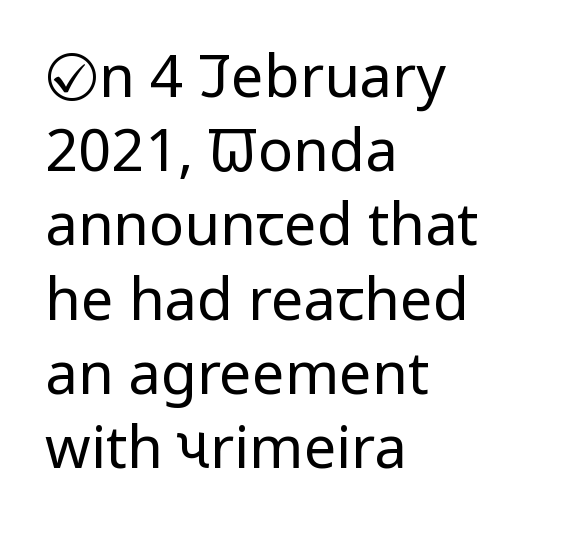
Q: Is the text bold? A: No.
Q: Is the text italic (slanted)? A: No, it is upright.
Q: Is the typeface a serif or a sans-serif typeface? A: Sans-serif.
Q: Is the text underlined? A: No.
Q: How is the paragraph aligned? A: Left-aligned.
Q: Is the spacing between letters normal or unusually wide? A: Normal.
Q: Is the spacing between lines tight, normal or loose? A: Normal.
Q: Width (condensed, normal, or wide)? A: Condensed.
Q: Stroke contrast? A: Low.
Q: x-height? A: Large.
Q: Monospaced? A: No.
